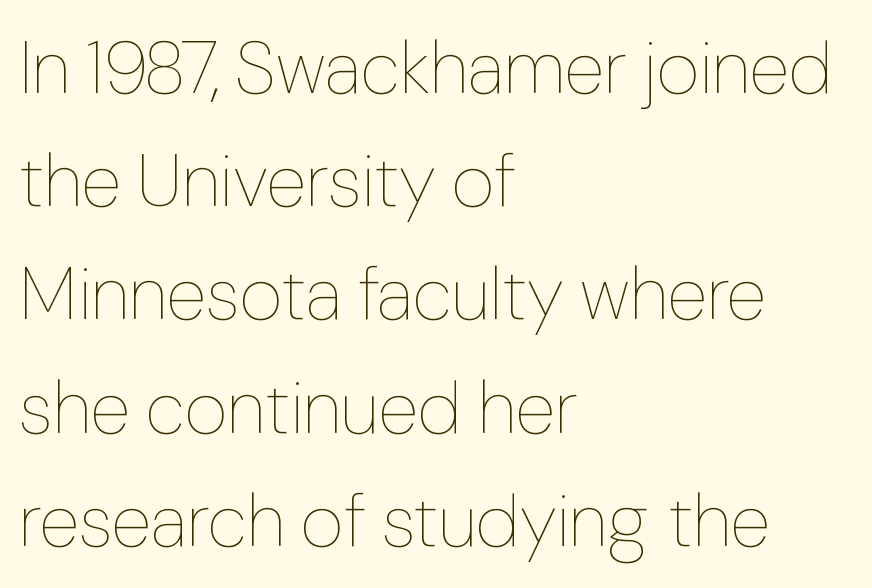
Is this a fixed-width face? No — the glyphs have proportional, varying widths. Is there any slant? The stems are plumb. Regular leading. This sample is left-justified, so line endings fall wherever the words run out.
